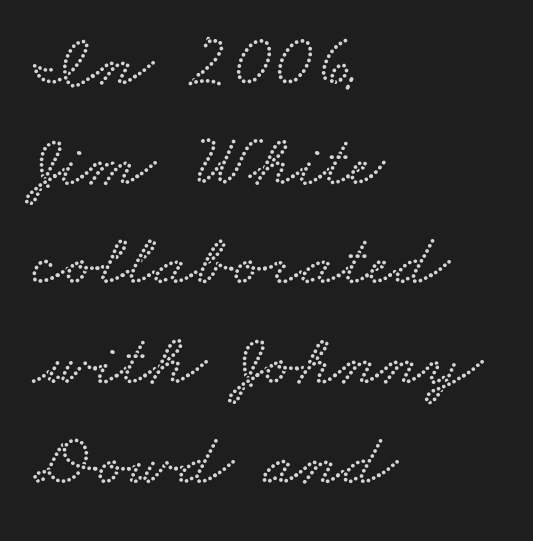
Character widths vary here, with narrow letters taking less room than wide ones. Caption: standard tracking, unaltered. Nobody drew a line under any word here. Honestly, the row spacing looks completely unremarkable.
